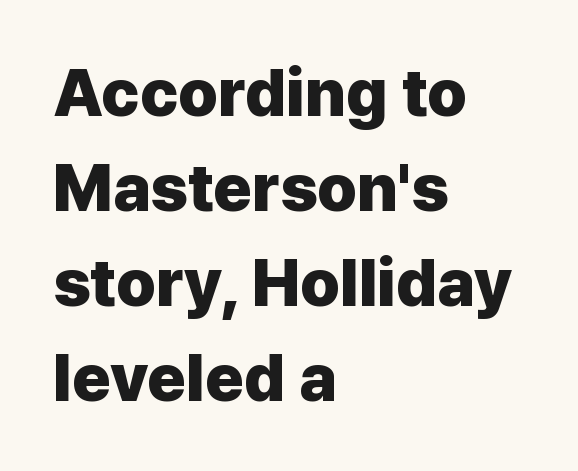
Q: Is the text bold? A: Yes.
Q: Is the text italic (slanted)? A: No, it is upright.
Q: Is the typeface a serif or a sans-serif typeface? A: Sans-serif.
Q: Is the text underlined? A: No.
Q: How is the paragraph aligned? A: Left-aligned.
Q: Is the spacing between letters normal or unusually wide? A: Normal.
Q: Is the spacing between lines tight, normal or loose? A: Normal.
Q: Width (condensed, normal, or wide)? A: Normal.
Q: Stroke contrast? A: Low.
Q: x-height? A: Medium.
Q: Monospaced? A: No.
